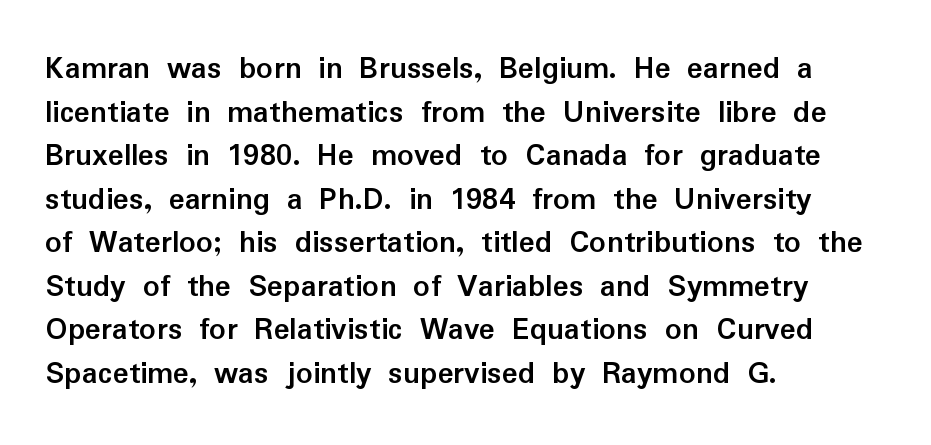
The passage shown is not underscored anywhere. The paragraph has a hard left edge and a soft right edge. When letters stand straight like this, we call the style roman or upright. Here the designer chose a conventional face with non-uniform glyph widths. Nobody touched the tracking dial on this one.
